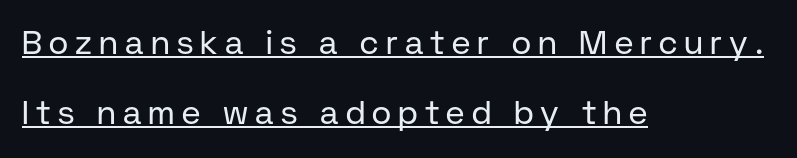
{"serif": "no", "italic": "no", "bold": "no", "weight": "regular", "width": "normal", "stroke_contrast": "low", "x_height": "medium", "monospaced": "no", "underline": "yes", "align": "left", "line_spacing": "loose", "line_spacing_ratio": 2.11, "letter_spacing": "wide", "letter_spacing_em": 0.22, "glyph_px": 33}
